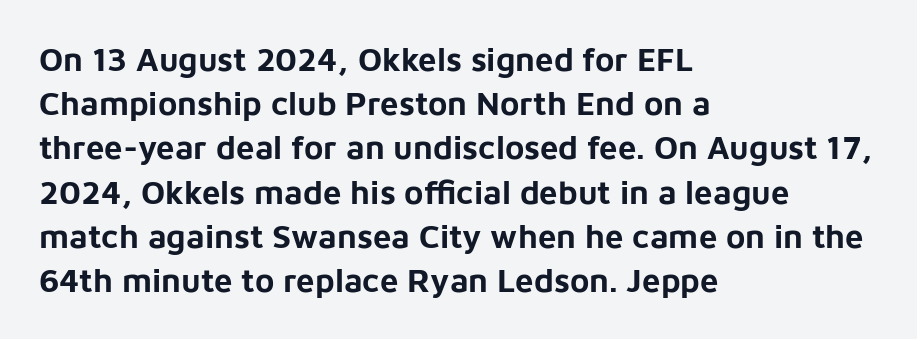
Q: Is the text bold? A: Yes.
Q: Is the text italic (slanted)? A: No, it is upright.
Q: Is the typeface a serif or a sans-serif typeface? A: Sans-serif.
Q: Is the text underlined? A: No.
Q: How is the paragraph aligned? A: Left-aligned.
Q: Is the spacing between letters normal or unusually wide? A: Normal.
Q: Is the spacing between lines tight, normal or loose? A: Normal.
Q: Width (condensed, normal, or wide)? A: Normal.
Q: Stroke contrast? A: Low.
Q: x-height? A: Medium.
Q: Monospaced? A: No.
